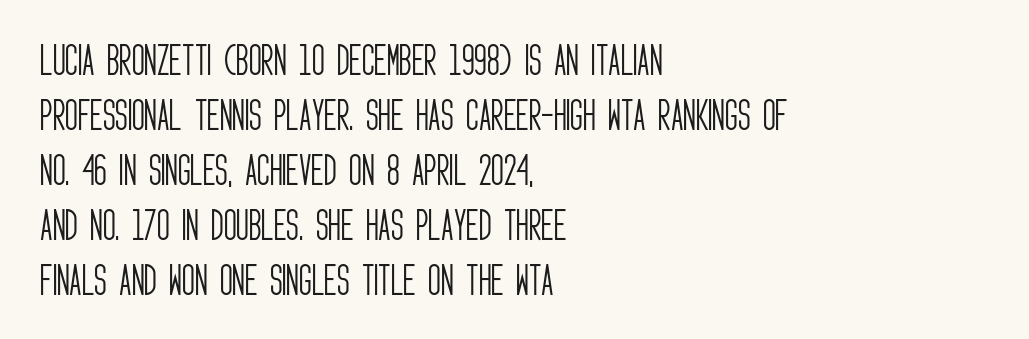
Heaviness? Minimal to ordinary, like unemphasized prose. If you drew a ruler down the left edge, every line would touch it. Here the designer chose a conventional face with non-uniform glyph widths. Posture: vertical. Baseline-to-baseline distance is the conventional proportion of letter height.
